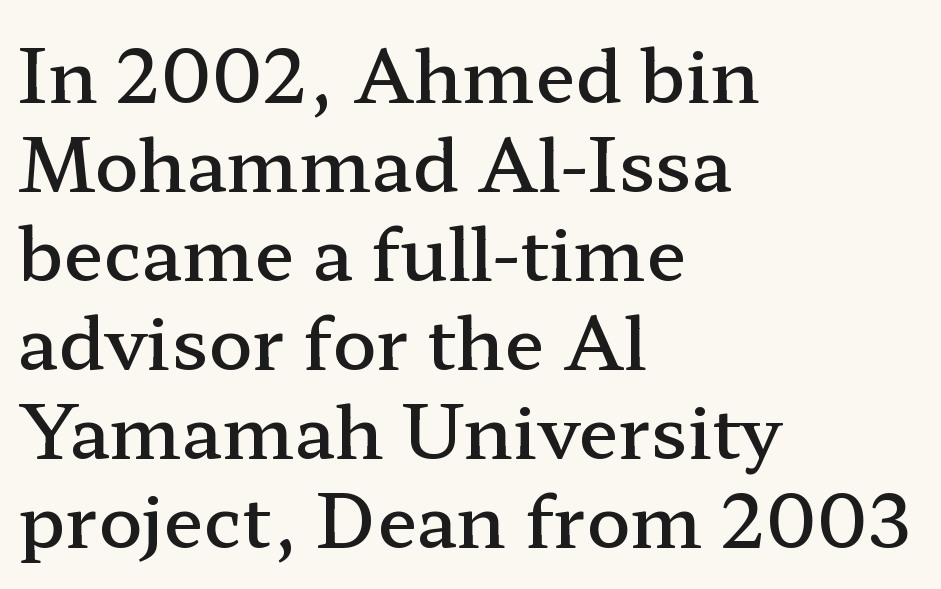
Spacing verdict: proportional, widths tailored to each character. Italic: no, the glyphs are upright roman. Typeset ragged right — the left edge is the straight one. Standard letterfit; no display-style spreading of the glyphs. The face used here is seriffed, in the tradition of book romans.
